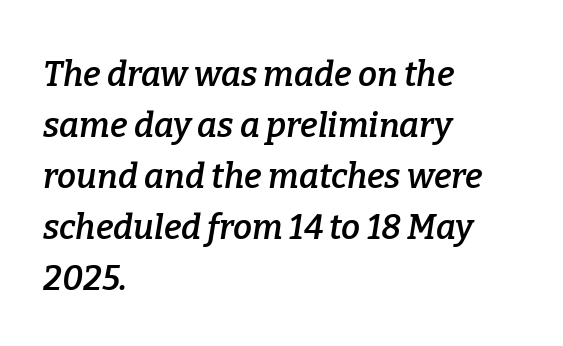
The image shows 34 px semibold serif type, italic (leaning right); set left-aligned, normal line spacing (1.5x), normal letter spacing, not underlined; low stroke contrast and a medium x-height.
